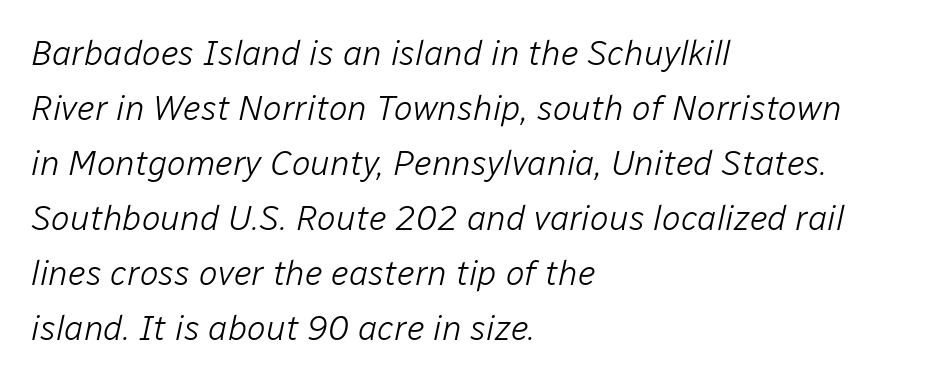
Q: Is the text bold? A: No.
Q: Is the text italic (slanted)? A: Yes, it leans right by about 12 degrees.
Q: Is the text underlined? A: No.
Q: How is the paragraph aligned? A: Left-aligned.
Q: Is the spacing between letters normal or unusually wide? A: Normal.
Q: Is the spacing between lines tight, normal or loose? A: Normal.
Q: Width (condensed, normal, or wide)? A: Normal.
Q: Stroke contrast? A: Low.
Q: x-height? A: Medium.
Q: Monospaced? A: No.
